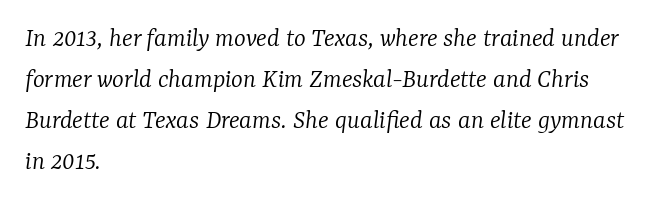
Q: Is the text bold? A: No.
Q: Is the text italic (slanted)? A: Yes, it leans right by about 7 degrees.
Q: Is the typeface a serif or a sans-serif typeface? A: Serif.
Q: Is the text underlined? A: No.
Q: How is the paragraph aligned? A: Left-aligned.
Q: Is the spacing between letters normal or unusually wide? A: Normal.
Q: Is the spacing between lines tight, normal or loose? A: Normal.
Q: Width (condensed, normal, or wide)? A: Normal.
Q: Stroke contrast? A: Low.
Q: x-height? A: Medium.
Q: Monospaced? A: No.
